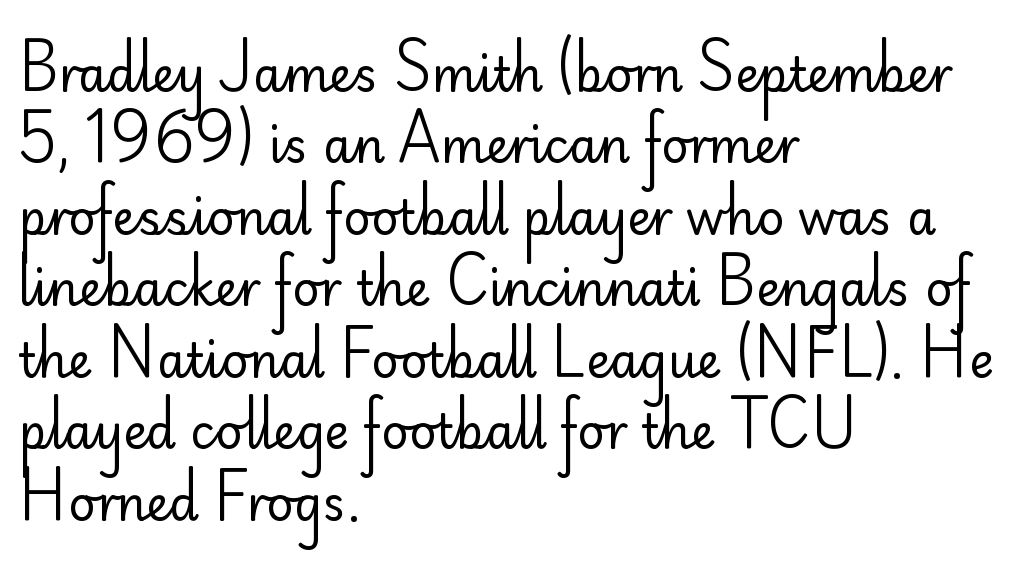
Q: Is the text bold? A: No.
Q: Is the text italic (slanted)? A: No, it is upright.
Q: Is the typeface a serif or a sans-serif typeface? A: Sans-serif.
Q: Is the text underlined? A: No.
Q: How is the paragraph aligned? A: Left-aligned.
Q: Is the spacing between letters normal or unusually wide? A: Normal.
Q: Is the spacing between lines tight, normal or loose? A: Normal.
Q: Width (condensed, normal, or wide)? A: Normal.
Q: Stroke contrast? A: Low.
Q: x-height? A: Small.
Q: Monospaced? A: No.
